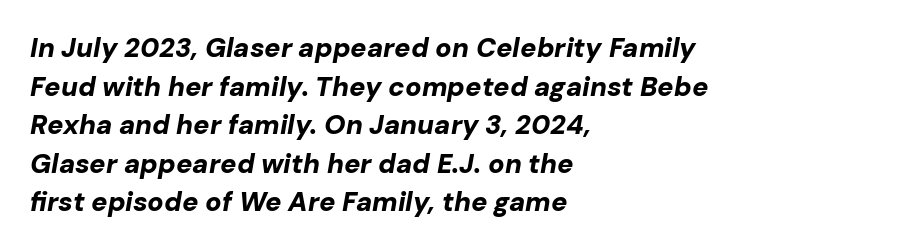
Q: Is the text bold? A: Yes.
Q: Is the text italic (slanted)? A: Yes, it leans right by about 10 degrees.
Q: Is the text underlined? A: No.
Q: How is the paragraph aligned? A: Left-aligned.
Q: Is the spacing between letters normal or unusually wide? A: Normal.
Q: Is the spacing between lines tight, normal or loose? A: Normal.
